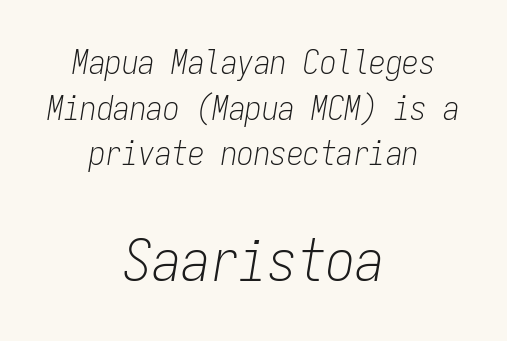
Q: Is the text bold? A: No.
Q: Is the text italic (slanted)? A: Yes, it leans right by about 9 degrees.
Q: Is the text underlined? A: No.
Q: How is the paragraph aligned? A: Centered.
Q: Is the spacing between letters normal or unusually wide? A: Normal.
Q: Is the spacing between lines tight, normal or loose? A: Normal.
Q: Which block of text is set in a larger size, the first (top) or the second (bottom)? A: The second (bottom) one.
Q: Width (condensed, normal, or wide)? A: Condensed.
Q: Stroke contrast? A: Low.
Q: x-height? A: Medium.
Q: Monospaced? A: Yes.
